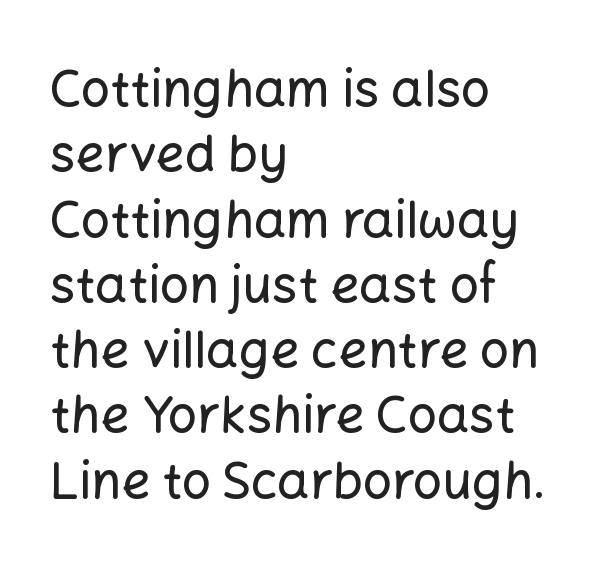
This sample is left-justified, so line endings fall wherever the words run out. The area under the type is left untouched. The glyphs in this specimen are sans serif. Is there much room between lines? A standard amount, neither cramped nor airy. In terms of posture, this sample is upright. Between one letter and the next there's only the usual sliver of space.
